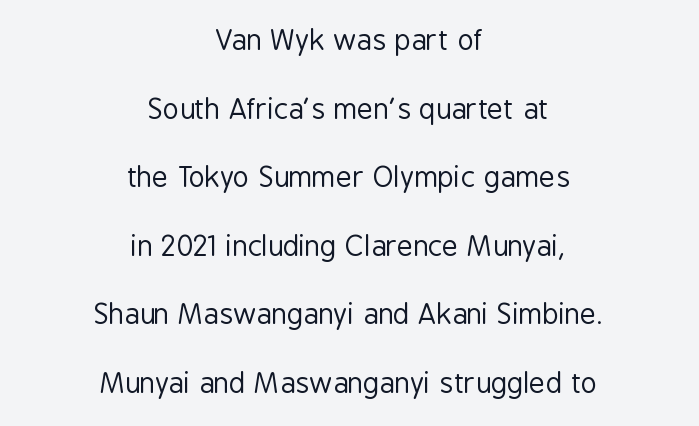
{"serif": "no", "italic": "no", "bold": "no", "weight": "regular", "width": "condensed", "stroke_contrast": "low", "x_height": "medium", "monospaced": "no", "underline": "no", "align": "center", "line_spacing": "loose", "line_spacing_ratio": 2.45, "letter_spacing": "normal", "letter_spacing_em": 0.0, "glyph_px": 28}
